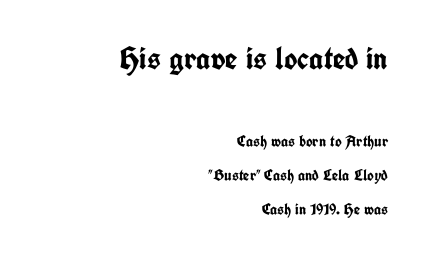
The face used here is proportionally spaced, like ordinary book or web type. The lettering stays uniformly vertical, giving the passage a roman look. A student would call this right alignment; a typographer would say flush right, rag left. Bigger letters appear in the top chunk; the bottom chunk is reduced. Baseline-to-baseline distance is far greater than the letter height. The text was rendered using a sans face with plain stroke endings.
